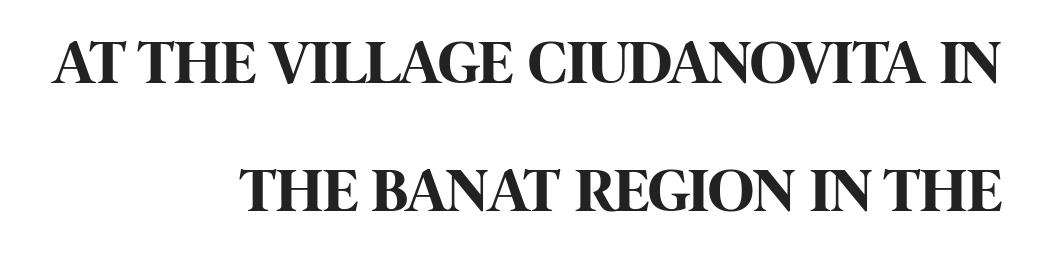
The passage shown is typeset with a sans-serif family. Proportional: the letters do not fall into vertical columns. Short and long lines alike share a common ending point at right. The strip under each line holds only bare page. The letterforms sit shoulder to shoulder at normal distance. Typographic density is high because the face is bold.
